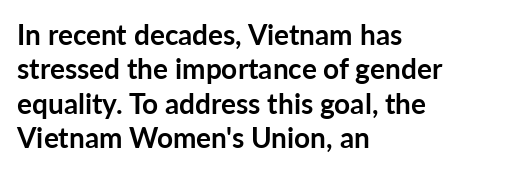
The image shows 28 px semibold sans-serif type, upright; set left-aligned, line spacing 1.23x, normal letter spacing, not underlined; low stroke contrast and a medium x-height.
